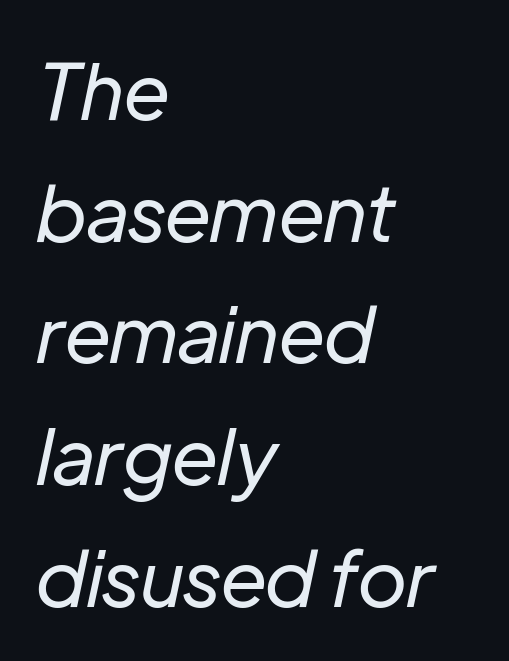
This sample uses plain, unmodified letter spacing. Think of a printed novel: that variable character pitch is what you see here. Regarding leading, the lines here are spaced in the standard way. Layout note: lines flush left. Slant detected: the letters are inclined. Each stroke keeps to a modest, everyday thickness or less.
